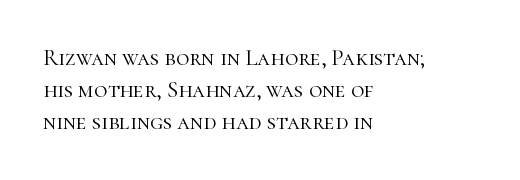
The image shows 23 px text type, upright; set left-aligned, normal line spacing (1.4x), normal letter spacing, not underlined.
